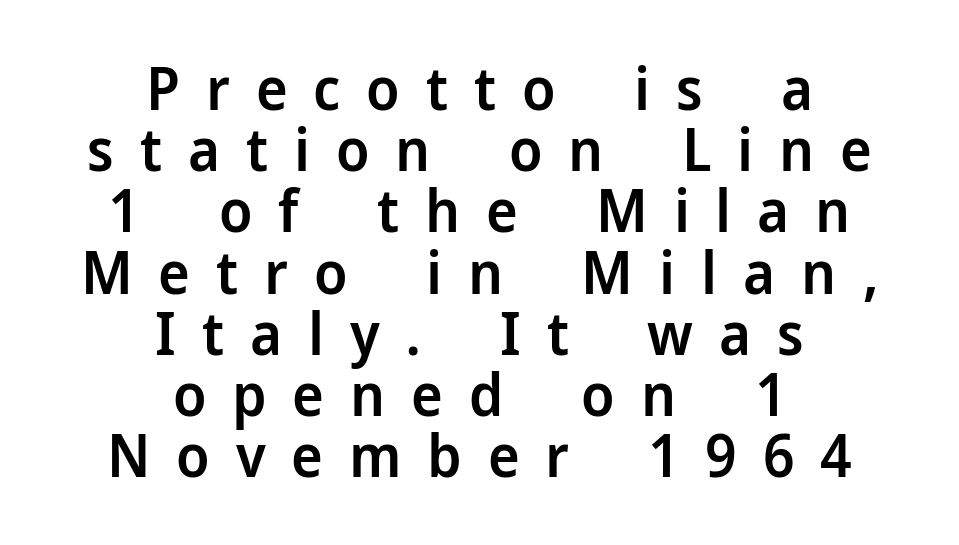
Q: Is the text bold? A: Semi-bold.
Q: Is the text italic (slanted)? A: No, it is upright.
Q: Is the typeface a serif or a sans-serif typeface? A: Sans-serif.
Q: Is the text underlined? A: No.
Q: How is the paragraph aligned? A: Centered.
Q: Is the spacing between letters normal or unusually wide? A: Unusually wide.
Q: Is the spacing between lines tight, normal or loose? A: Tight.
Q: Width (condensed, normal, or wide)? A: Normal.
Q: Stroke contrast? A: Low.
Q: x-height? A: Medium.
Q: Monospaced? A: No.
